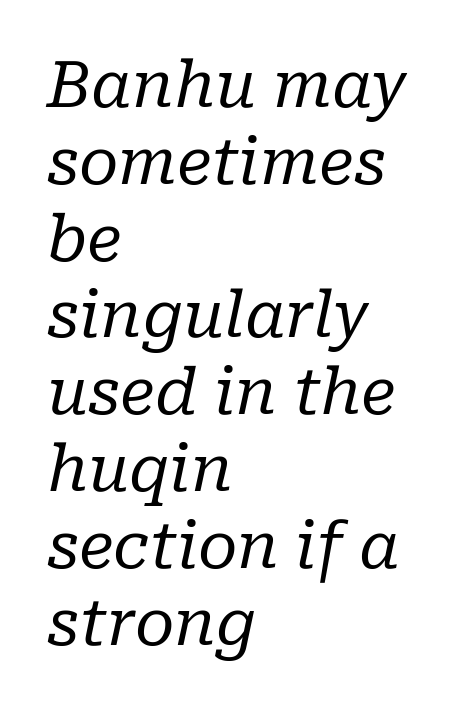
The image shows 64 px regular-weight serif type, italic (leaning right); set left-aligned, line spacing 1.2x, normal letter spacing, not underlined; low stroke contrast and a medium x-height.
